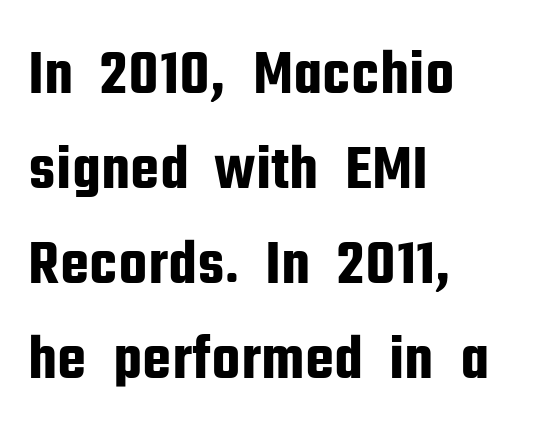
The image shows 65 px condensed sans-serif type, upright; set left-aligned, normal line spacing (1.46x), normal letter spacing, not underlined; low stroke contrast and a medium x-height.
